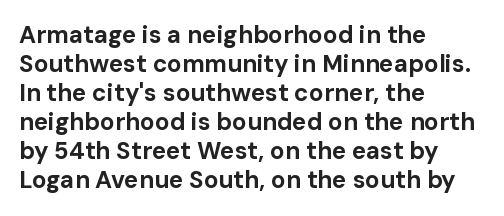
The image shows 24 px bold type, upright; set left-aligned, line spacing 1.21x, normal letter spacing, not underlined.
